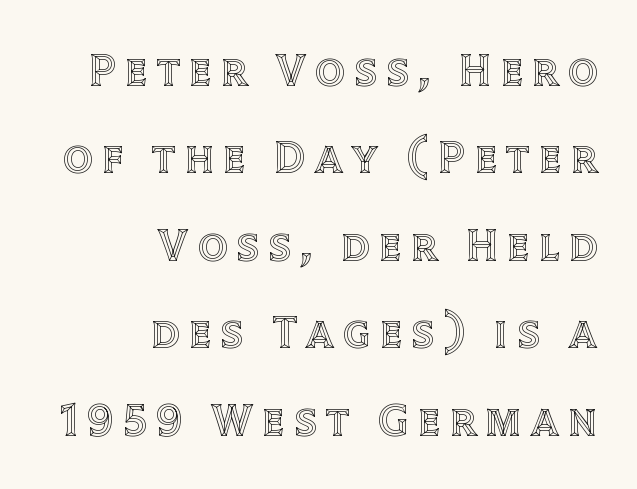
Q: Is the text italic (slanted)? A: No, it is upright.
Q: Is the text underlined? A: No.
Q: How is the paragraph aligned? A: Right-aligned.
Q: Is the spacing between letters normal or unusually wide? A: Unusually wide.
Q: Is the spacing between lines tight, normal or loose? A: Loose.
Q: Width (condensed, normal, or wide)? A: Normal.
Q: x-height? A: Large.
Q: Monospaced? A: No.
